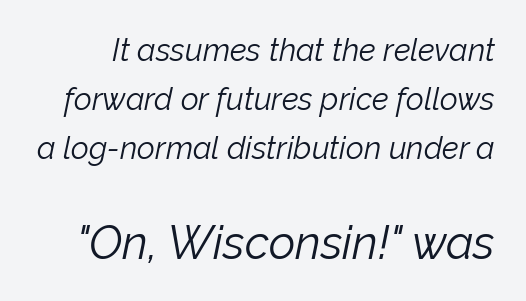
{"italic": "yes", "lean": "right", "slant_degrees": 12, "bold": "no", "weight": "light", "width": "normal", "stroke_contrast": "low", "x_height": "medium", "monospaced": "no", "underline": "no", "line_spacing": "normal", "line_spacing_ratio": 1.58, "letter_spacing": "normal", "letter_spacing_em": 0.0, "larger_block": "second", "size_ratio": 1.48, "glyph_px": 46}
